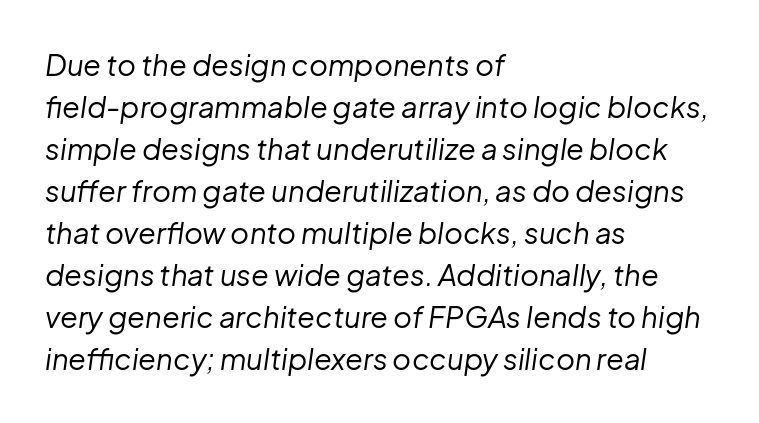
The image shows 29 px regular-weight type, italic (leaning right); set left-aligned, normal line spacing (1.45x), normal letter spacing, not underlined; low stroke contrast and a medium x-height.
